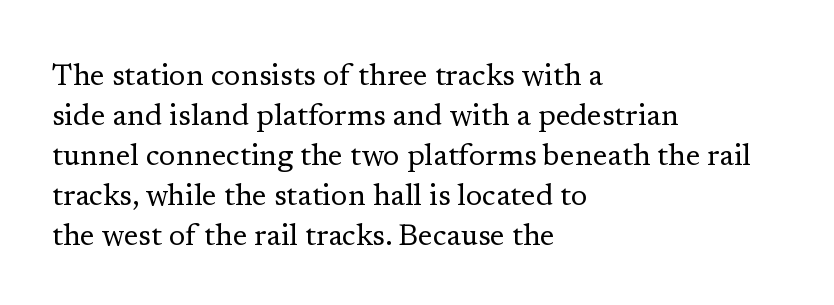
The ragged edge is on the right, which tells us the setting is flush left. Descenders are the only things crossing below the line. Look at the bottom of the vertical strokes: they flare into serifs here. No letter is thick-stroked: the sample isn't bold. The rendering uses a moderate line-height, typical for paragraphs. Is this a fixed-width face? No — the glyphs have proportional, varying widths.
